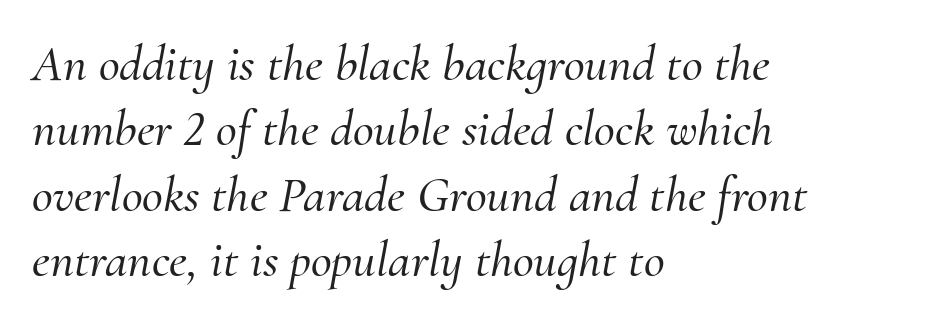
The image shows 51 px serif type, italic (leaning right); set left-aligned, normal line spacing (1.28x), normal letter spacing, not underlined; medium stroke contrast and a small x-height.
